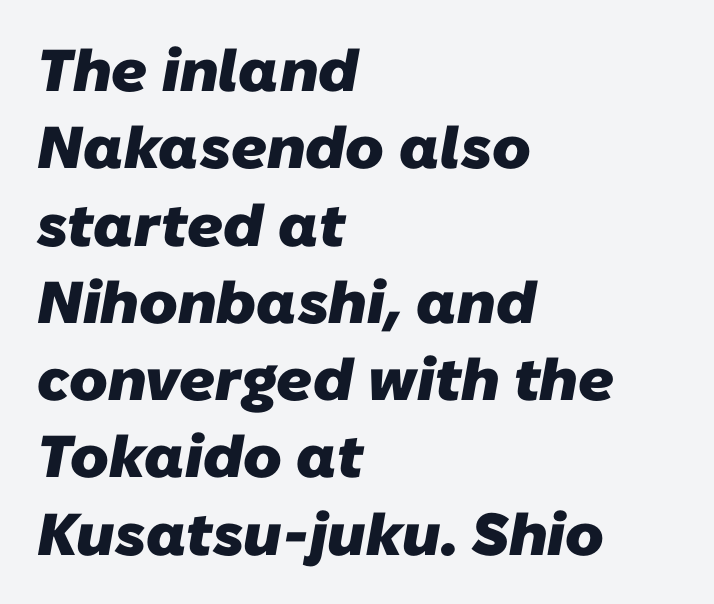
{"serif": "no", "bold": "yes", "weight": "heavy", "width": "normal", "stroke_contrast": "low", "x_height": "medium", "monospaced": "no", "underline": "no", "align": "left", "line_spacing": "normal", "line_spacing_ratio": 1.31, "letter_spacing": "normal", "letter_spacing_em": 0.0, "glyph_px": 59}
